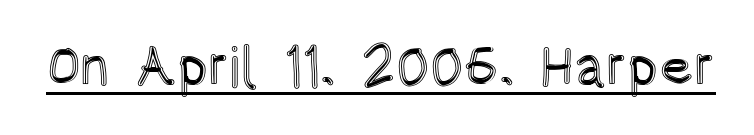
{"italic": "no", "width": "condensed", "x_height": "large", "monospaced": "no", "underline": "yes", "letter_spacing": "normal", "letter_spacing_em": 0.0, "glyph_px": 56}
